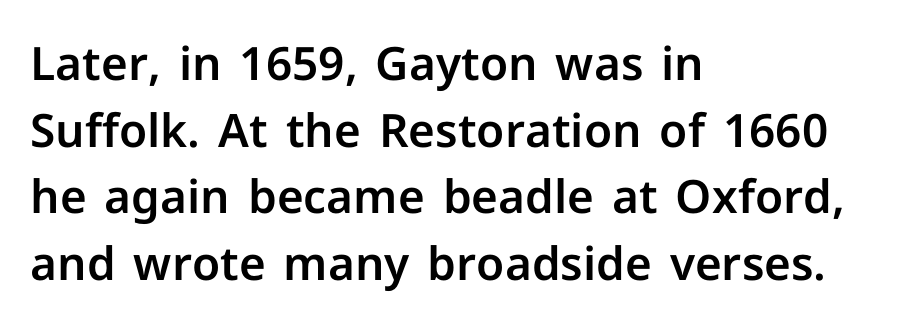
{"serif": "no", "italic": "no", "width": "normal", "stroke_contrast": "low", "x_height": "medium", "monospaced": "no", "underline": "no", "align": "left", "line_spacing": "normal", "line_spacing_ratio": 1.45, "letter_spacing": "normal", "letter_spacing_em": 0.0, "glyph_px": 46}
